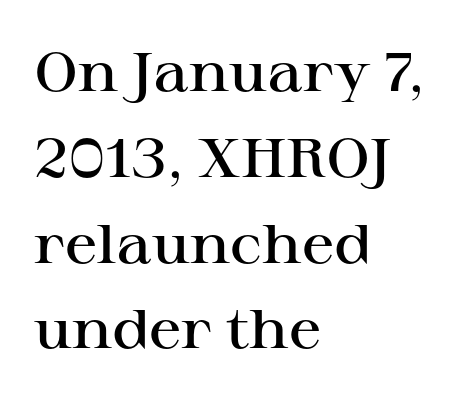
Left-aligned paragraph, ragged on the right. Descenders hang freely into open space. Is this a sans? No — the strokes have serifs. Leading: standard. Every stem runs plumb, perpendicular to the baseline.
